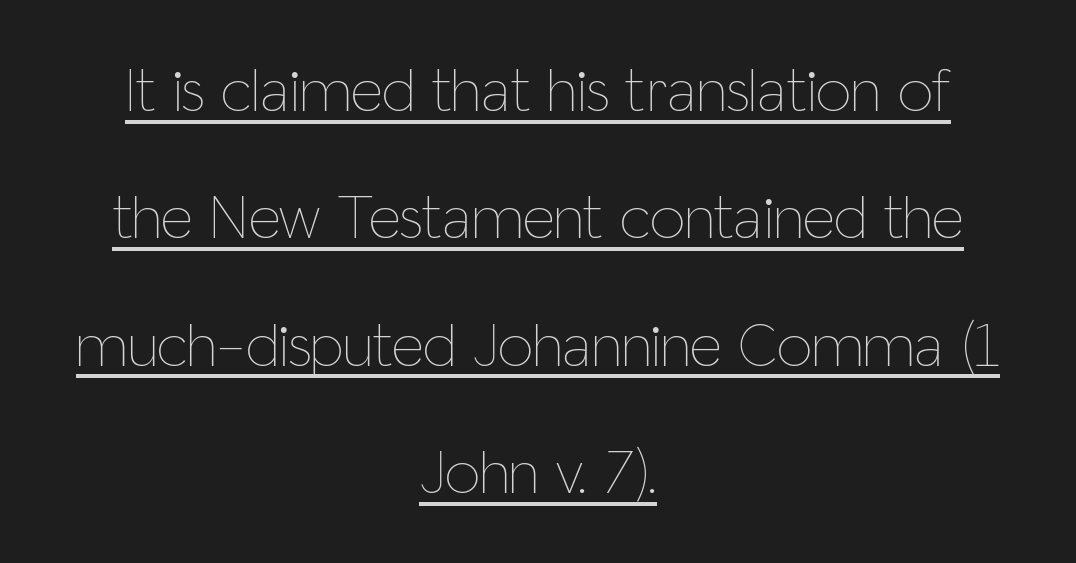
{"italic": "no", "bold": "no", "weight": "thin", "width": "condensed", "stroke_contrast": "low", "x_height": "medium", "monospaced": "no", "underline": "yes", "align": "center", "line_spacing": "loose", "line_spacing_ratio": 2.02, "letter_spacing": "normal", "letter_spacing_em": 0.0, "glyph_px": 63}
